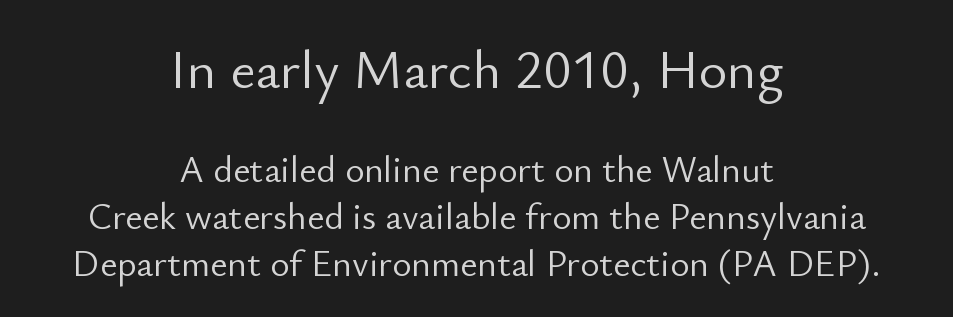
The gaps between neighbouring characters are ordinary and unremarkable. Summary of weight: not heavy and not bold. The rendering uses natural spacing where letterforms have individual widths. Each new line begins a customary step beneath the previous one. You can tell it's not italic because the verticals are truly vertical.
